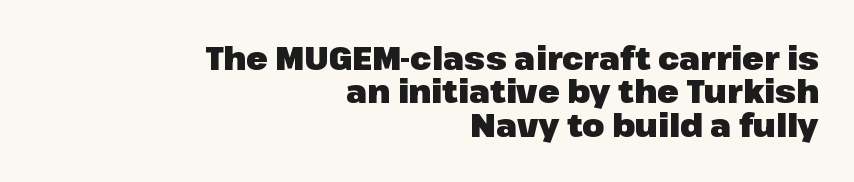
{"serif": "no", "italic": "no", "bold": "yes", "weight": "heavy", "width": "normal", "stroke_contrast": "low", "x_height": "medium", "monospaced": "no", "underline": "no", "align": "right", "line_spacing": "tight", "line_spacing_ratio": 1.04, "letter_spacing": "normal", "letter_spacing_em": 0.0, "glyph_px": 32}
